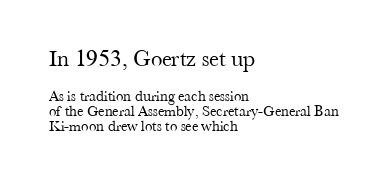
The letters in the upper block stand taller than those in the block below. A typesetter would call this leading minimal, almost set solid. Vertical stems look standard width or narrower in stroke. Letters rest on an invisible, unmarked baseline. Which margin do the lines hug? The left one — the right edge is uneven. Glyph-to-glyph distance matches everyday printed text.
